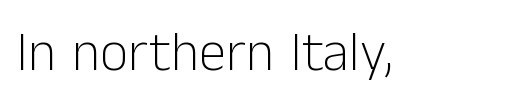
{"serif": "no", "italic": "no", "bold": "no", "weight": "light", "width": "normal", "stroke_contrast": "low", "x_height": "medium", "monospaced": "no", "underline": "no", "letter_spacing": "normal", "letter_spacing_em": 0.0, "glyph_px": 55}
